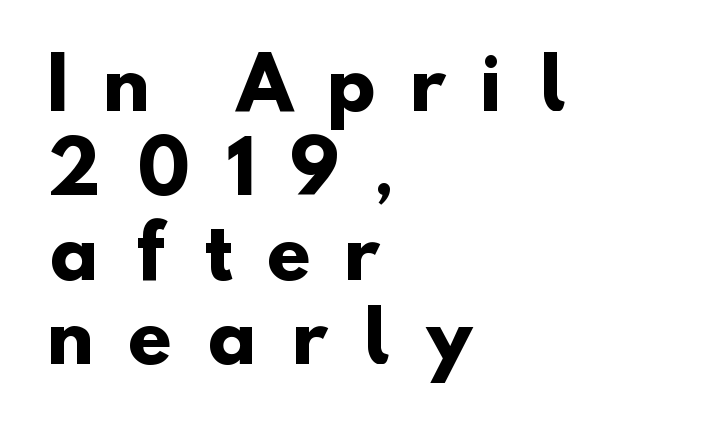
{"serif": "no", "bold": "yes", "weight": "heavy", "width": "normal", "stroke_contrast": "low", "x_height": "small", "monospaced": "no", "underline": "no", "align": "left", "line_spacing_ratio": 1.19, "letter_spacing": "wide", "letter_spacing_em": 0.48, "glyph_px": 71}
